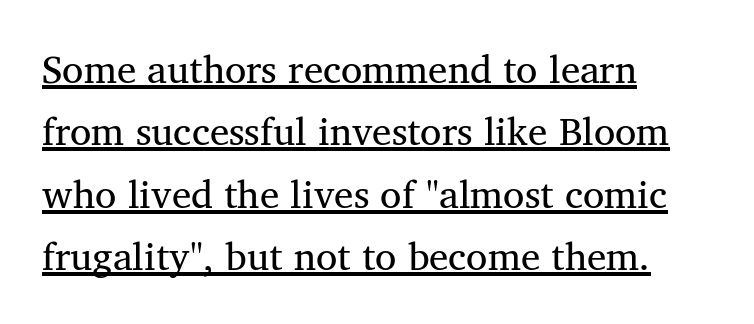
The image shows 39 px serif type, upright; set left-aligned, normal line spacing (1.6x), normal letter spacing, underlined; medium stroke contrast and a medium x-height.
